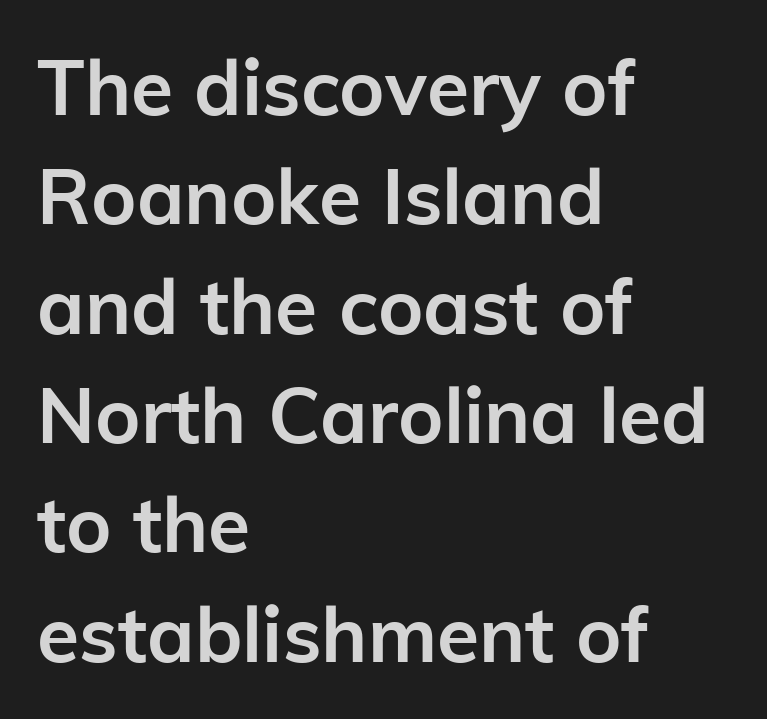
{"serif": "no", "italic": "no", "bold": "yes", "weight": "semibold", "width": "normal", "stroke_contrast": "low", "x_height": "medium", "monospaced": "no", "underline": "no", "align": "left", "line_spacing": "normal", "line_spacing_ratio": 1.42, "letter_spacing": "normal", "letter_spacing_em": 0.0, "glyph_px": 77}
